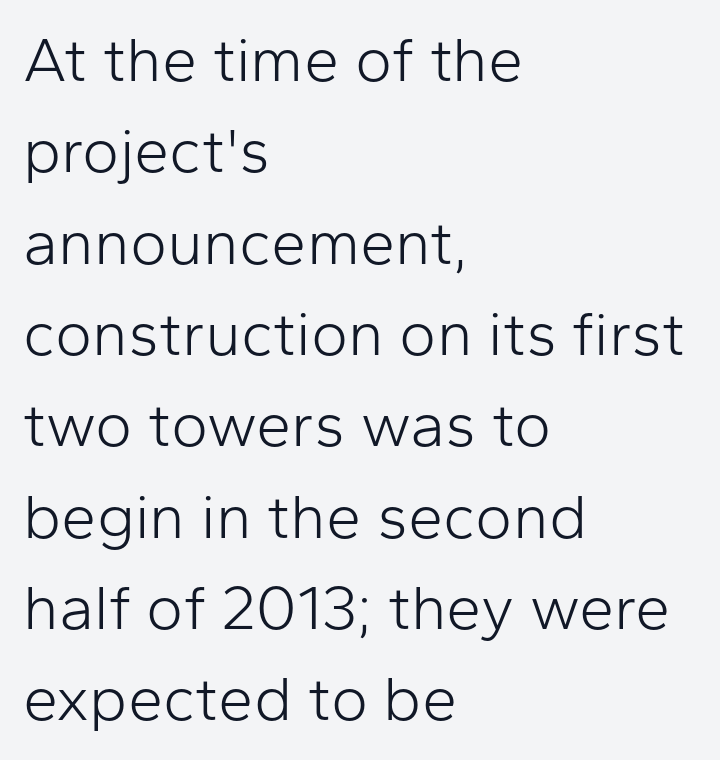
Notice how the passage keeps a crisp vertical edge on the left only. Bare-footed words on every line. Successive baselines arrive at the customary interval. Each letter keeps its own natural width here, so spacing adapts to shape. Here the glyphs are tracked normally, forming tight word shapes.
